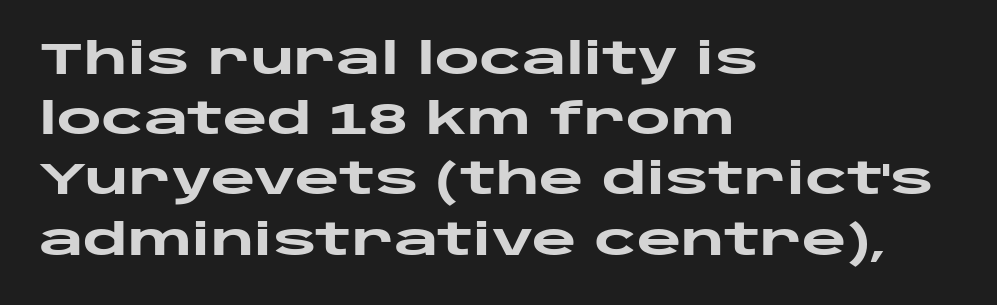
Leading matches the norm, producing a regular column. Type without underlining. A typesetter would call this proportional, since set widths differ per character. A classic flush-left, rag-right setting is used for this passage. Emphasis by weight is at full strength: bold.
